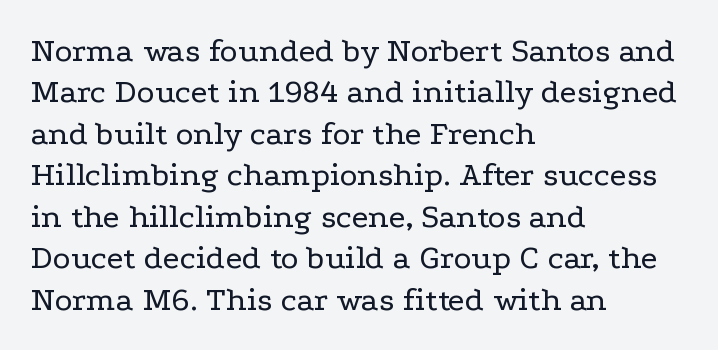
{"serif": "yes", "italic": "no", "bold": "no", "weight": "regular", "width": "wide", "stroke_contrast": "low", "x_height": "medium", "monospaced": "no", "underline": "no", "align": "left", "line_spacing_ratio": 1.22, "letter_spacing": "normal", "letter_spacing_em": 0.0, "glyph_px": 34}
